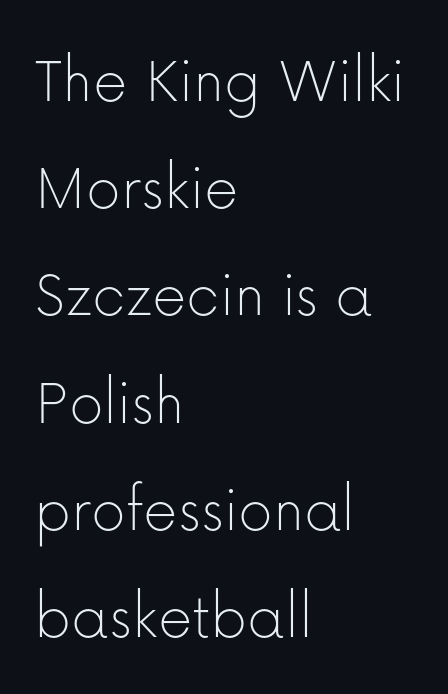
Upright lettering throughout. The passage is arranged the way most books set body copy — flush left. This is not heavy type; no bold has been used. The face used here is proportionally spaced, like ordinary book or web type. Unlike a traditional serif, this face leaves its strokes unadorned.
